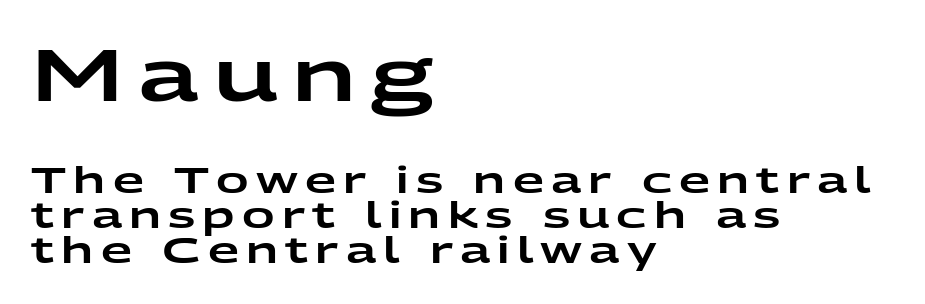
The image shows 72 px wide sans-serif type, upright; set left-aligned, tight line spacing (0.97x), unusually wide letter spacing (+0.2 em), not underlined; the first (top) block is 2.0x larger; low stroke contrast and a medium x-height.
